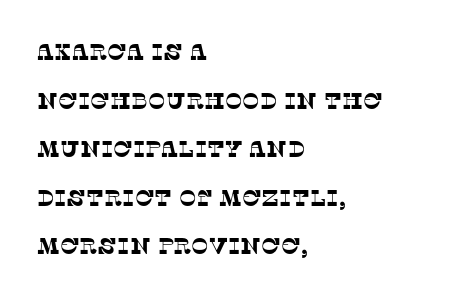
Q: Is the text underlined? A: No.
Q: How is the paragraph aligned? A: Left-aligned.
Q: Is the spacing between letters normal or unusually wide? A: Normal.
Q: Is the spacing between lines tight, normal or loose? A: Loose.
